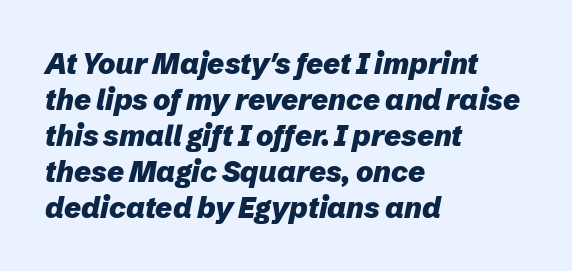
{"italic": "yes", "lean": "right", "slant_degrees": 12, "bold": "yes", "weight": "heavy", "width": "normal", "stroke_contrast": "low", "x_height": "medium", "monospaced": "no", "underline": "no", "align": "left", "line_spacing_ratio": 1.24, "letter_spacing": "normal", "letter_spacing_em": 0.0, "glyph_px": 29}
